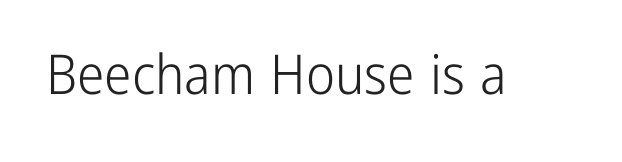
{"serif": "no", "italic": "no", "bold": "no", "weight": "light", "width": "condensed", "stroke_contrast": "low", "x_height": "medium", "monospaced": "no", "underline": "no", "letter_spacing": "normal", "letter_spacing_em": 0.0, "glyph_px": 55}
